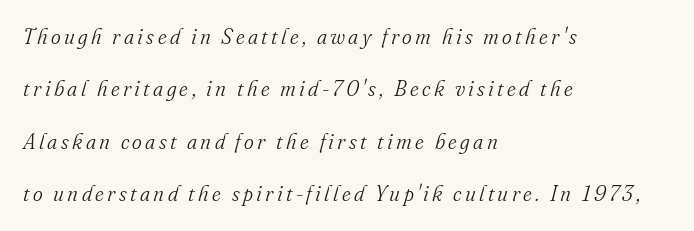
Q: Is the text bold? A: No.
Q: Is the text italic (slanted)? A: Yes, it leans right by about 16 degrees.
Q: Is the text underlined? A: No.
Q: How is the paragraph aligned? A: Left-aligned.
Q: Is the spacing between lines tight, normal or loose? A: Loose.
